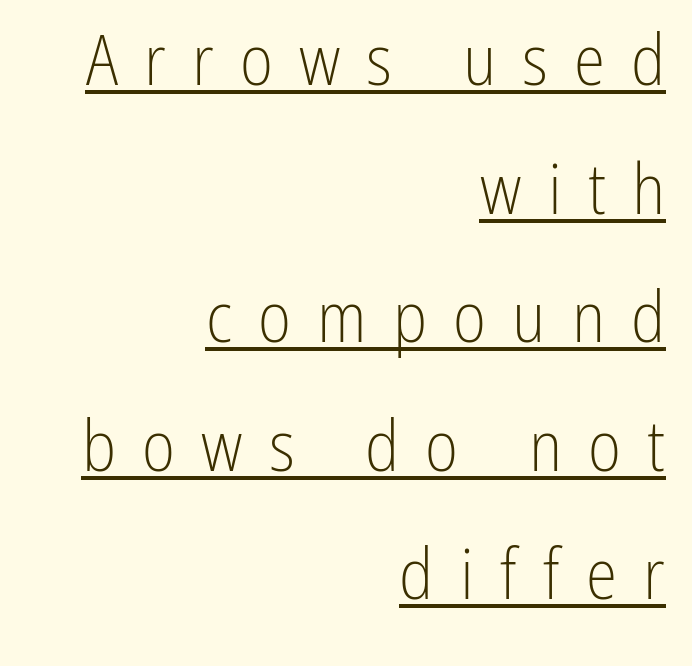
Q: Is the text bold? A: No.
Q: Is the text italic (slanted)? A: No, it is upright.
Q: Is the typeface a serif or a sans-serif typeface? A: Sans-serif.
Q: Is the text underlined? A: Yes.
Q: How is the paragraph aligned? A: Right-aligned.
Q: Is the spacing between letters normal or unusually wide? A: Unusually wide.
Q: Width (condensed, normal, or wide)? A: Condensed.
Q: Stroke contrast? A: Low.
Q: x-height? A: Medium.
Q: Monospaced? A: No.
